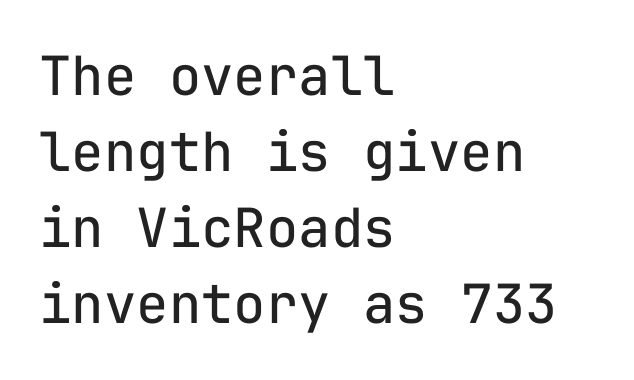
Q: Is the text bold? A: No.
Q: Is the text italic (slanted)? A: No, it is upright.
Q: Is the typeface a serif or a sans-serif typeface? A: Sans-serif.
Q: Is the text underlined? A: No.
Q: How is the paragraph aligned? A: Left-aligned.
Q: Is the spacing between letters normal or unusually wide? A: Normal.
Q: Is the spacing between lines tight, normal or loose? A: Normal.
Q: Width (condensed, normal, or wide)? A: Normal.
Q: Stroke contrast? A: Low.
Q: x-height? A: Medium.
Q: Monospaced? A: Yes.
